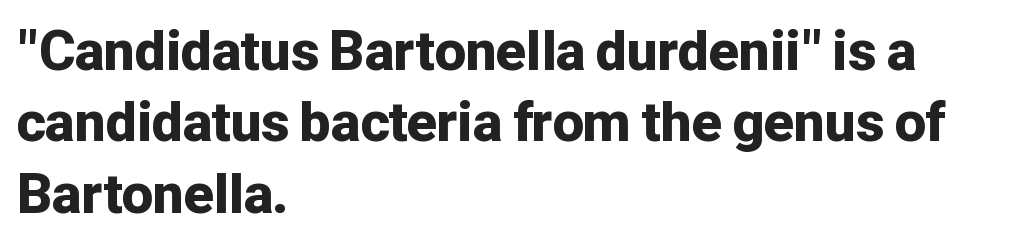
The image shows 55 px bold sans-serif type, upright; set left-aligned, normal line spacing (1.3x), normal letter spacing, not underlined; low stroke contrast and a medium x-height.
